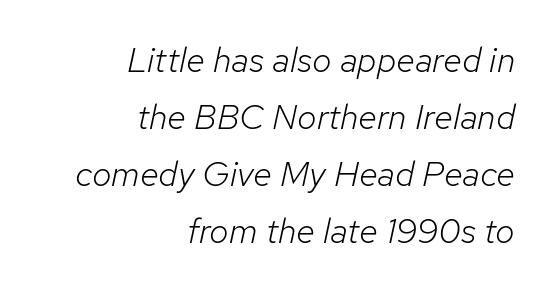
The image shows 35 px light type, italic (leaning right); set right-aligned, normal line spacing (1.63x), normal letter spacing, not underlined; low stroke contrast and a medium x-height.
